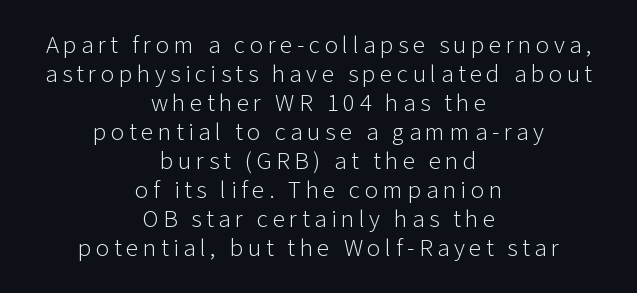
Unbolded letterforms with no extra heft. The typesetter chose a symmetrical, centered arrangement here. The specimen omits any rule beneath the text block's lines. Every character sits straight up, as roman type does.
